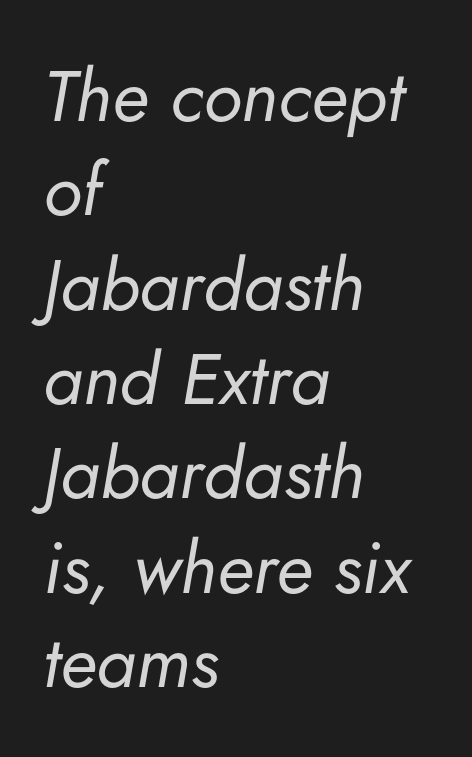
The image shows 72 px regular-weight type, italic (leaning right); set left-aligned, normal line spacing (1.31x), normal letter spacing, not underlined; low stroke contrast and a small x-height.
